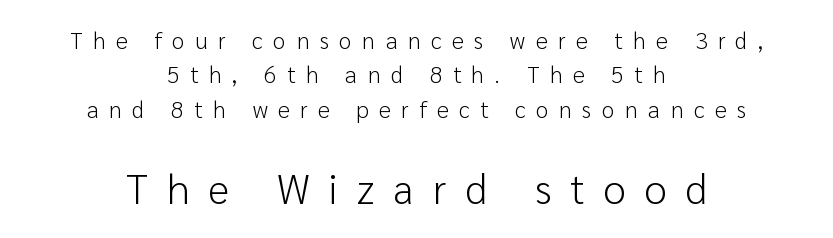
The image shows 41 px light sans-serif type, upright; set centered, normal line spacing (1.49x), unusually wide letter spacing (+0.46 em), not underlined; the second (bottom) block is 1.78x larger; low stroke contrast and a medium x-height.
